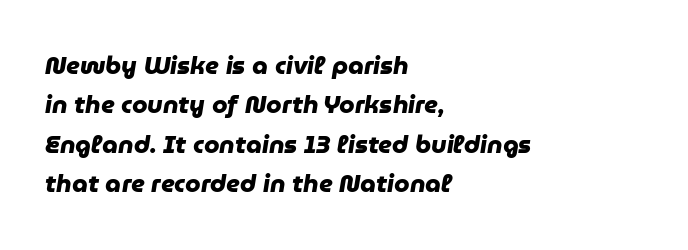
The letterforms sit shoulder to shoulder at normal distance. These words are printed bold, with thick strokes throughout. This sample is left-justified, so line endings fall wherever the words run out. Leading matches the norm, producing a regular column.
